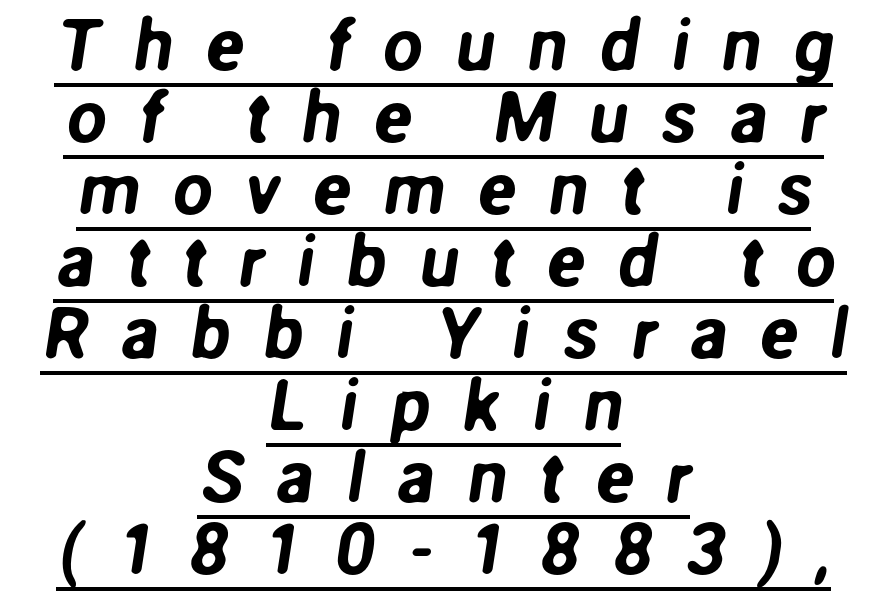
Q: Is the typeface a serif or a sans-serif typeface? A: Sans-serif.
Q: Is the text underlined? A: Yes.
Q: How is the paragraph aligned? A: Centered.
Q: Is the spacing between letters normal or unusually wide? A: Unusually wide.
Q: Is the spacing between lines tight, normal or loose? A: Tight.
Q: Width (condensed, normal, or wide)? A: Normal.
Q: Stroke contrast? A: Low.
Q: x-height? A: Medium.
Q: Monospaced? A: No.
